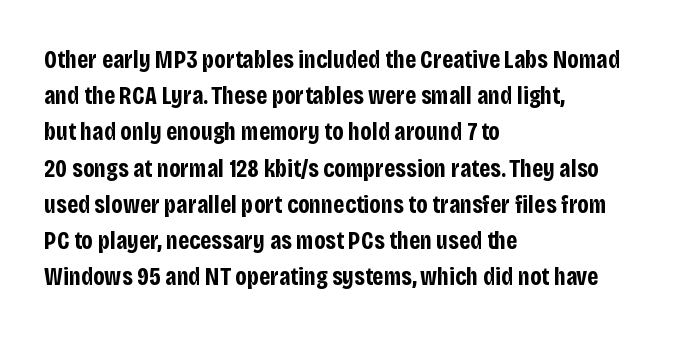
The image shows 25 px bold type, upright; set left-aligned, normal line spacing (1.45x), normal letter spacing, not underlined.
